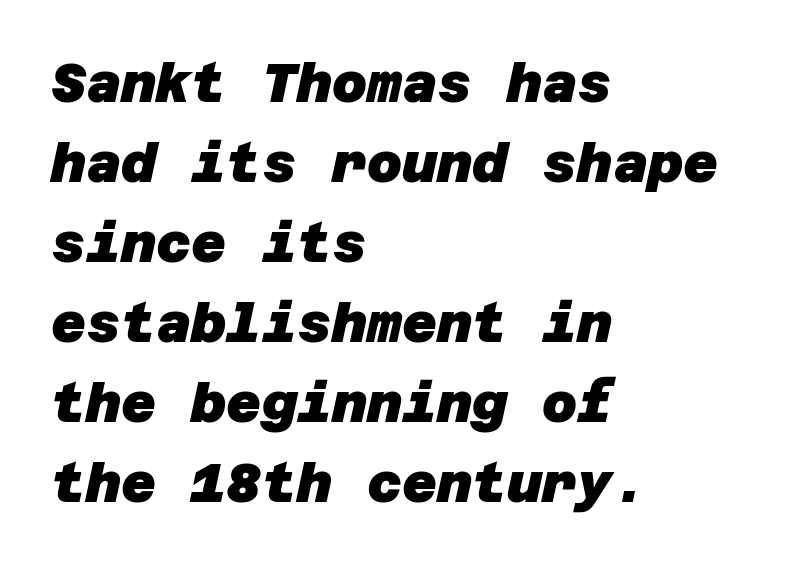
The image shows 54 px heavy sans-serif type; set left-aligned, normal line spacing (1.48x), normal letter spacing, not underlined; low stroke contrast and a large x-height.
